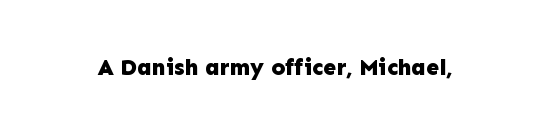
The image shows 23 px bold type, upright; set normal letter spacing, not underlined.
